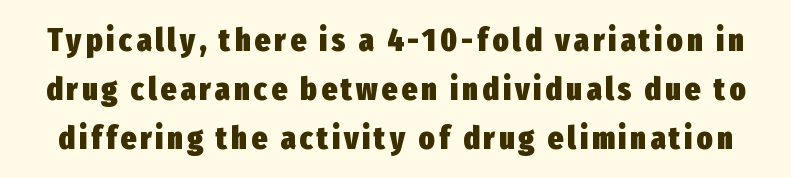
Are there feet on the stems? There aren't — it's a sans. Is this a fixed-width face? No — the glyphs have proportional, varying widths. Posture: upright roman. The passage shown is not underscored anywhere. Vertical spacing — default. Set as a true bold cut, around the 700 mark.
